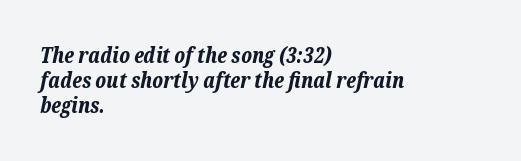
The image shows 21 px bold type, italic (leaning right); set left-aligned, line spacing 1.2x, normal letter spacing, not underlined.
